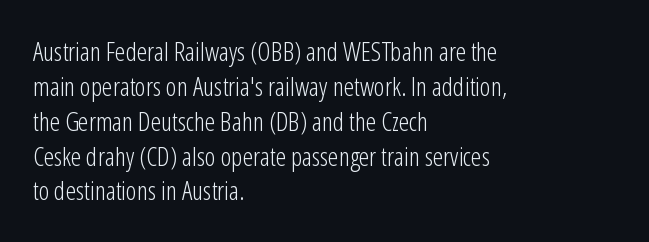
The strip under each line holds only bare page. Short note: letters normally spaced. The axis of the letterforms is exactly vertical. Line spacing here is normal. The rendering anchors every line to the left-hand side.
